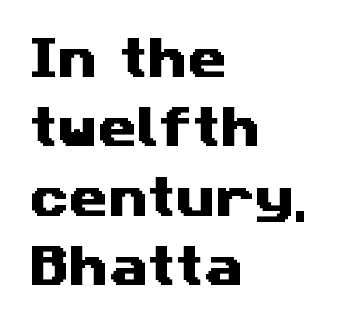
Q: Is the typeface a serif or a sans-serif typeface? A: Sans-serif.
Q: Is the text underlined? A: No.
Q: How is the paragraph aligned? A: Left-aligned.
Q: Is the spacing between letters normal or unusually wide? A: Normal.
Q: Is the spacing between lines tight, normal or loose? A: Normal.
Q: Width (condensed, normal, or wide)? A: Wide.
Q: Stroke contrast? A: Medium.
Q: x-height? A: Medium.
Q: Monospaced? A: No.
